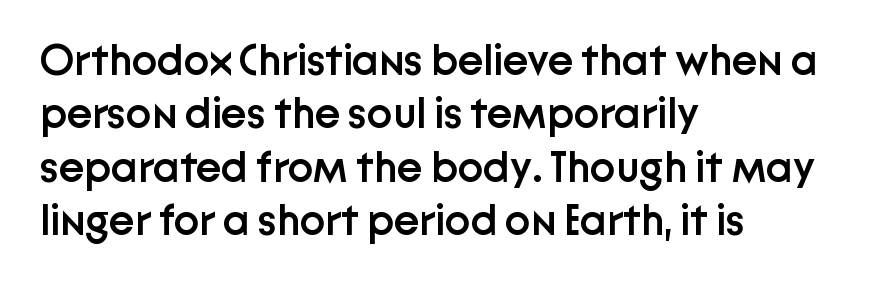
Q: Is the text bold? A: Semi-bold.
Q: Is the text italic (slanted)? A: No, it is upright.
Q: Is the typeface a serif or a sans-serif typeface? A: Sans-serif.
Q: Is the text underlined? A: No.
Q: How is the paragraph aligned? A: Left-aligned.
Q: Is the spacing between letters normal or unusually wide? A: Normal.
Q: Width (condensed, normal, or wide)? A: Normal.
Q: Stroke contrast? A: Low.
Q: x-height? A: Medium.
Q: Monospaced? A: No.
